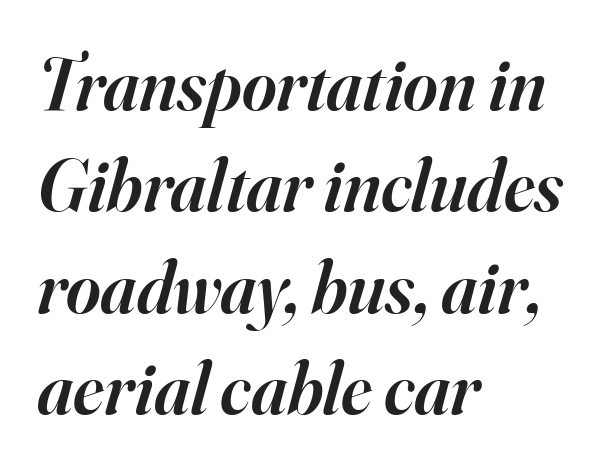
Q: Is the text bold? A: Semi-bold.
Q: Is the text italic (slanted)? A: Yes, it leans right by about 16 degrees.
Q: Is the typeface a serif or a sans-serif typeface? A: Serif.
Q: Is the text underlined? A: No.
Q: How is the paragraph aligned? A: Left-aligned.
Q: Is the spacing between letters normal or unusually wide? A: Normal.
Q: Is the spacing between lines tight, normal or loose? A: Normal.
Q: Width (condensed, normal, or wide)? A: Normal.
Q: Stroke contrast? A: High.
Q: x-height? A: Small.
Q: Monospaced? A: No.
